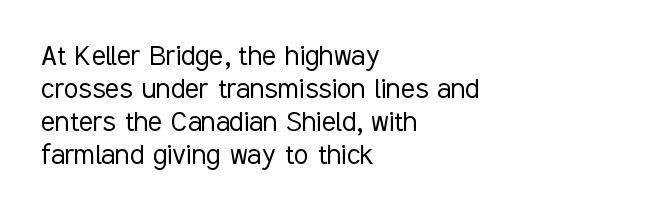
Q: Is the text bold? A: No.
Q: Is the text italic (slanted)? A: No, it is upright.
Q: Is the typeface a serif or a sans-serif typeface? A: Sans-serif.
Q: Is the text underlined? A: No.
Q: How is the paragraph aligned? A: Left-aligned.
Q: Is the spacing between letters normal or unusually wide? A: Normal.
Q: Is the spacing between lines tight, normal or loose? A: Tight.
Q: Width (condensed, normal, or wide)? A: Condensed.
Q: Stroke contrast? A: Low.
Q: x-height? A: Medium.
Q: Monospaced? A: No.
